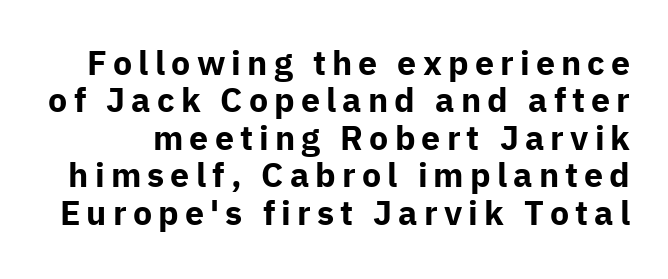
The face used here is a sans, in the tradition of grotesques and geometrics. The words here are not underlined. This sample trades vertical openness for compactness between lines. The letters advance in unequal steps, a hallmark of proportional type.
